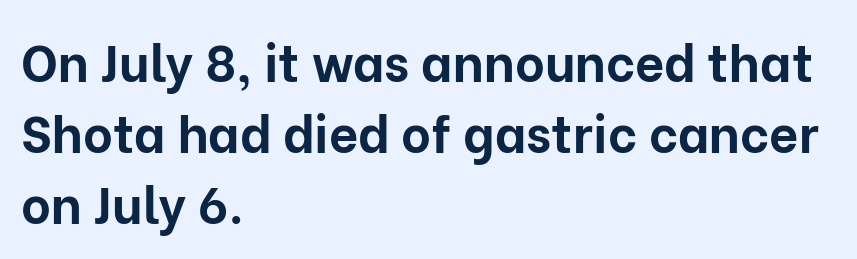
Q: Is the text bold? A: Yes.
Q: Is the text italic (slanted)? A: No, it is upright.
Q: Is the typeface a serif or a sans-serif typeface? A: Sans-serif.
Q: Is the text underlined? A: No.
Q: How is the paragraph aligned? A: Left-aligned.
Q: Is the spacing between letters normal or unusually wide? A: Normal.
Q: Is the spacing between lines tight, normal or loose? A: Normal.
Q: Width (condensed, normal, or wide)? A: Normal.
Q: Stroke contrast? A: Low.
Q: x-height? A: Medium.
Q: Monospaced? A: No.
